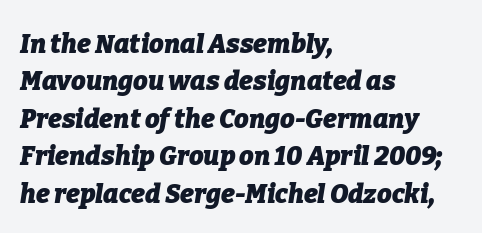
The image shows 26 px bold type, italic (leaning right); set left-aligned, normal line spacing (1.44x), normal letter spacing, not underlined.
